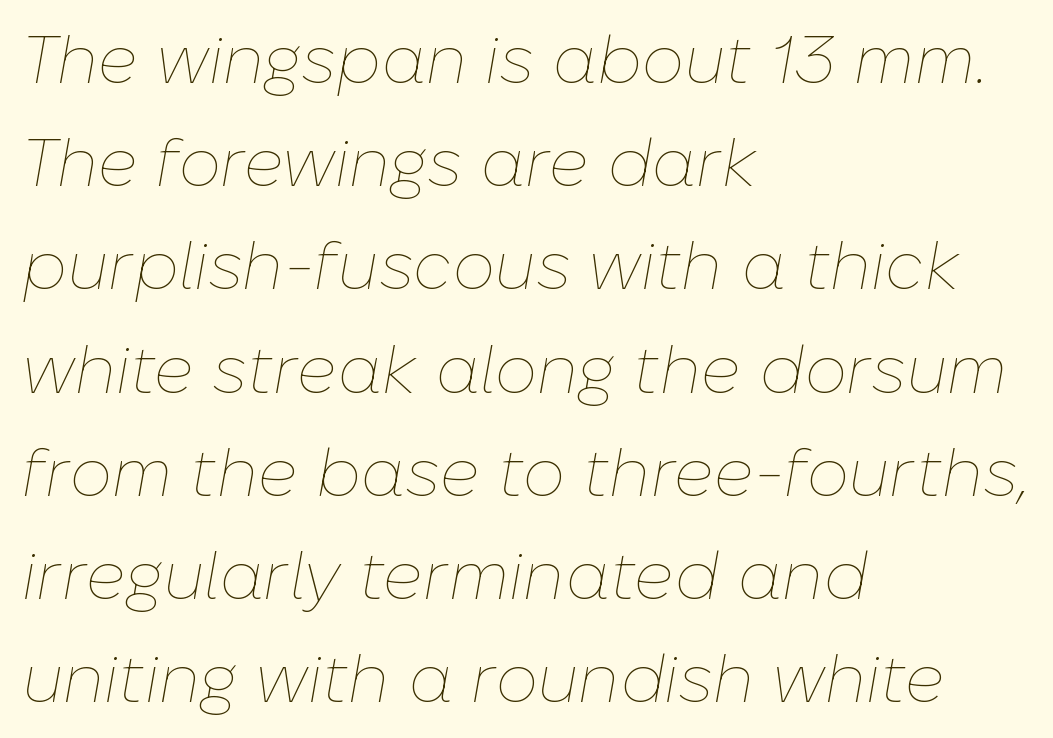
The image shows 67 px thin type, italic (leaning right); set left-aligned, normal line spacing (1.54x), normal letter spacing, not underlined; low stroke contrast and a medium x-height.
